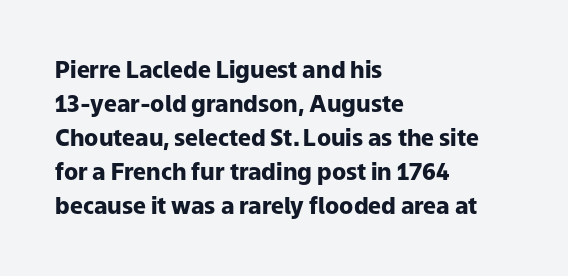
The strip under each line holds only bare page. How are the letters spaced? Ordinarily, with no added tracking. Line spacing here is normal. This rendering uses left alignment, leaving the right contour irregular. When letters stand straight like this, we call the style roman or upright. The rendering uses a bold face; every stroke is thick and dark.
